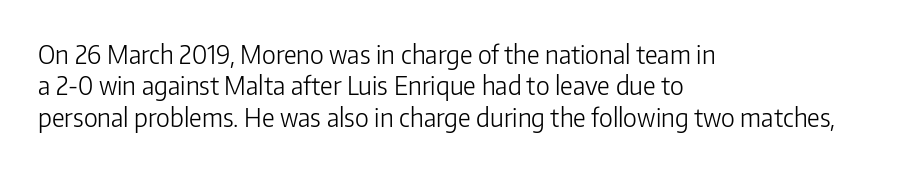
{"italic": "no", "bold": "no", "underline": "no", "align": "left", "line_spacing": "normal", "line_spacing_ratio": 1.26, "letter_spacing": "normal", "letter_spacing_em": 0.0, "glyph_px": 25}
